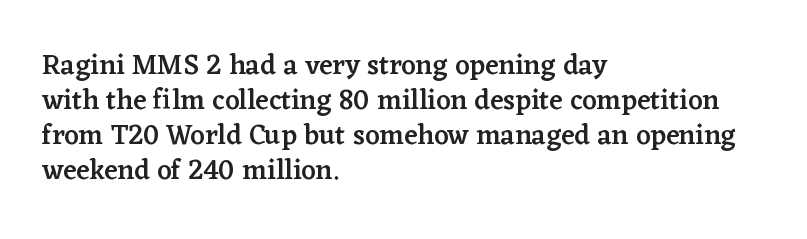
{"serif": "yes", "italic": "no", "bold": "semi", "weight": "semibold", "width": "normal", "stroke_contrast": "low", "x_height": "medium", "monospaced": "no", "underline": "no", "align": "left", "line_spacing": "normal", "line_spacing_ratio": 1.25, "letter_spacing": "normal", "letter_spacing_em": 0.0, "glyph_px": 28}
